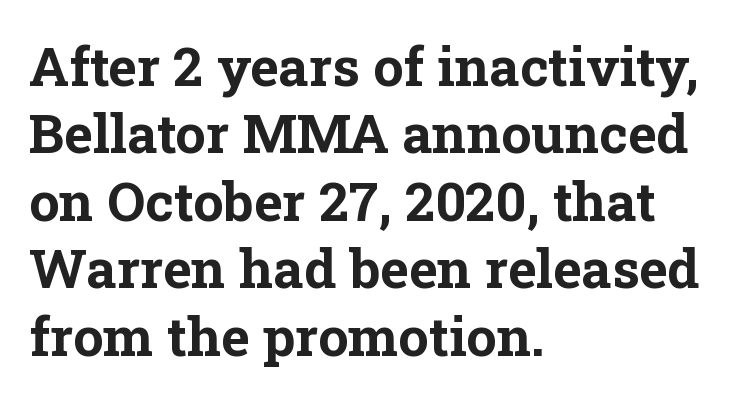
{"serif": "yes", "italic": "no", "bold": "yes", "weight": "bold", "width": "normal", "stroke_contrast": "low", "x_height": "medium", "monospaced": "no", "underline": "no", "align": "left", "line_spacing": "normal", "line_spacing_ratio": 1.25, "letter_spacing": "normal", "letter_spacing_em": 0.0, "glyph_px": 54}
